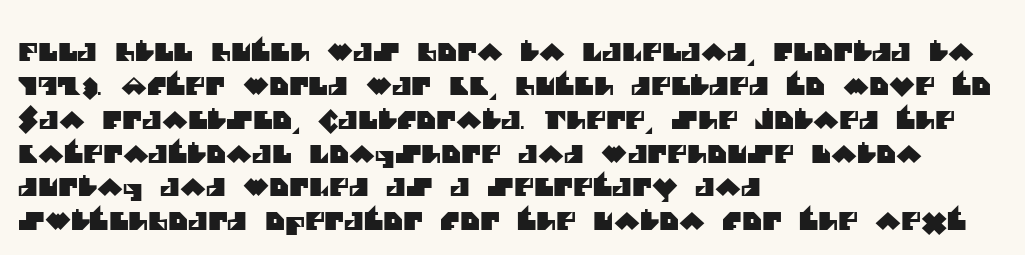
Lines of text with bare space underneath. Glyph-to-glyph distance matches everyday printed text. The lines sit at an ordinary, default distance from one another. The lines in this sample share a left origin and differ only in where they stop.
